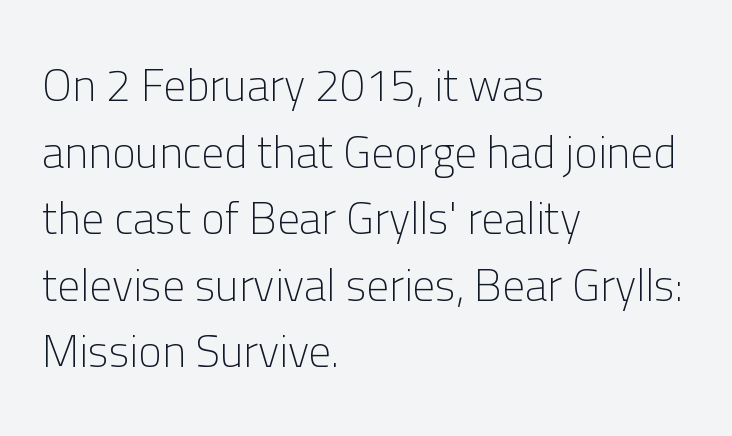
Short and long lines alike share a common starting point at left. The face looks like a standard text weight, possibly lighter. The lines sit at an ordinary, default distance from one another. Looks like regular typesetting: each glyph gets only the width it needs. Students, note that the glyphs here touch the page at normal intervals.
